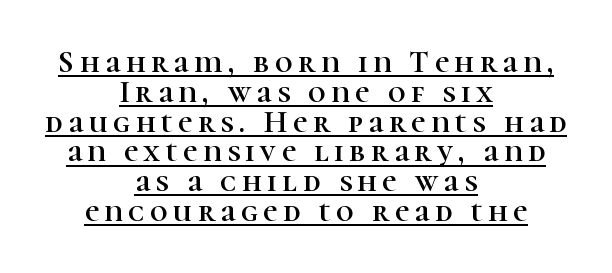
Q: Is the text italic (slanted)? A: No, it is upright.
Q: Is the typeface a serif or a sans-serif typeface? A: Serif.
Q: Is the text underlined? A: Yes.
Q: How is the paragraph aligned? A: Centered.
Q: Is the spacing between lines tight, normal or loose? A: Tight.
Q: Width (condensed, normal, or wide)? A: Normal.
Q: Stroke contrast? A: High.
Q: x-height? A: Medium.
Q: Monospaced? A: No.
